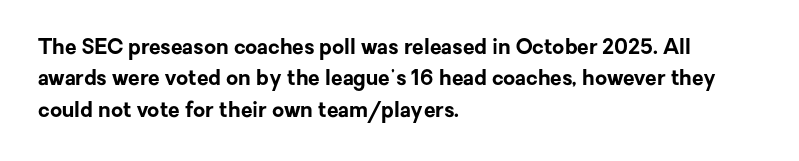
Q: Is the text bold? A: Yes.
Q: Is the text italic (slanted)? A: No, it is upright.
Q: Is the text underlined? A: No.
Q: How is the paragraph aligned? A: Left-aligned.
Q: Is the spacing between letters normal or unusually wide? A: Normal.
Q: Is the spacing between lines tight, normal or loose? A: Normal.
